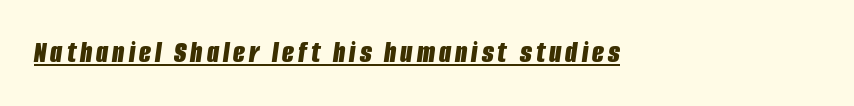
{"italic": "yes", "lean": "right", "slant_degrees": 8, "bold": "yes", "weight": "bold", "width": "condensed", "stroke_contrast": "low", "x_height": "large", "monospaced": "no", "underline": "yes", "align": "left", "glyph_px": 31}
